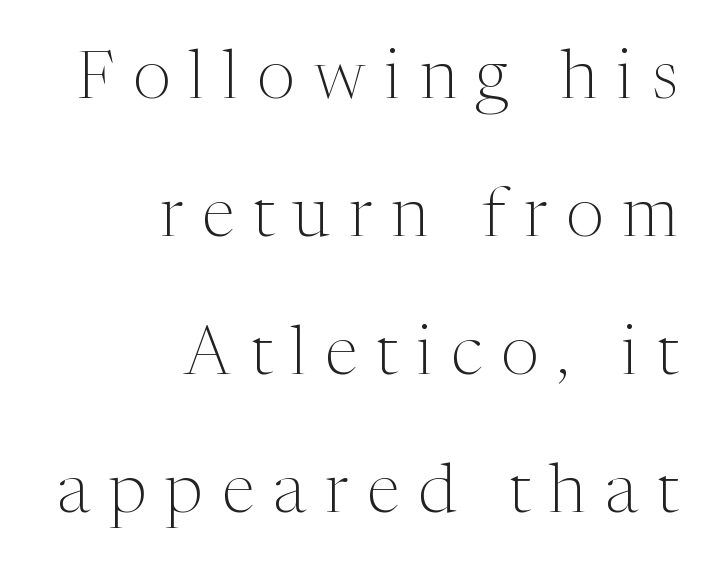
Q: Is the text bold? A: No.
Q: Is the text italic (slanted)? A: No, it is upright.
Q: Is the typeface a serif or a sans-serif typeface? A: Serif.
Q: Is the text underlined? A: No.
Q: How is the paragraph aligned? A: Right-aligned.
Q: Is the spacing between letters normal or unusually wide? A: Unusually wide.
Q: Is the spacing between lines tight, normal or loose? A: Loose.
Q: Width (condensed, normal, or wide)? A: Normal.
Q: Stroke contrast? A: Medium.
Q: x-height? A: Medium.
Q: Monospaced? A: No.
